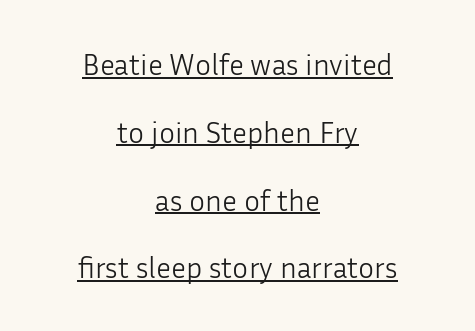
The image shows 30 px light sans-serif type, upright; set centered, loose line spacing (2.26x), normal letter spacing, underlined; low stroke contrast and a medium x-height.
